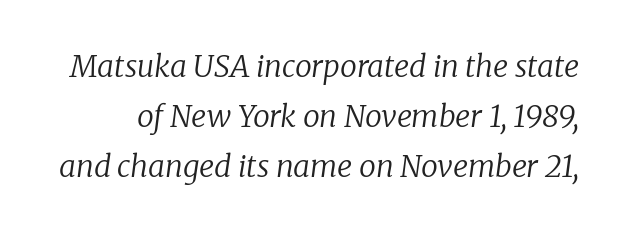
{"serif": "yes", "italic": "yes", "lean": "right", "slant_degrees": 8, "bold": "no", "weight": "regular", "width": "normal", "stroke_contrast": "low", "x_height": "medium", "monospaced": "no", "underline": "no", "line_spacing": "normal", "line_spacing_ratio": 1.66, "letter_spacing": "normal", "letter_spacing_em": 0.0, "glyph_px": 30}
